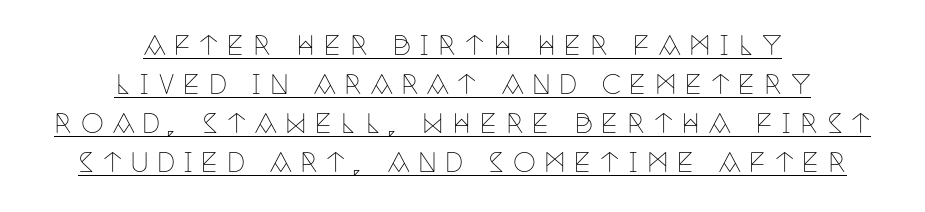
The strokes are not fattened; the text isn't bold. The vertical gap from one line to the next is medium. Is there an underline? Yes — a line sits under the letters. The paragraph shown floats in the horizontal middle.
